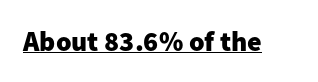
The image shows 28 px heavy sans-serif type, upright; set normal letter spacing, underlined; low stroke contrast and a medium x-height.
